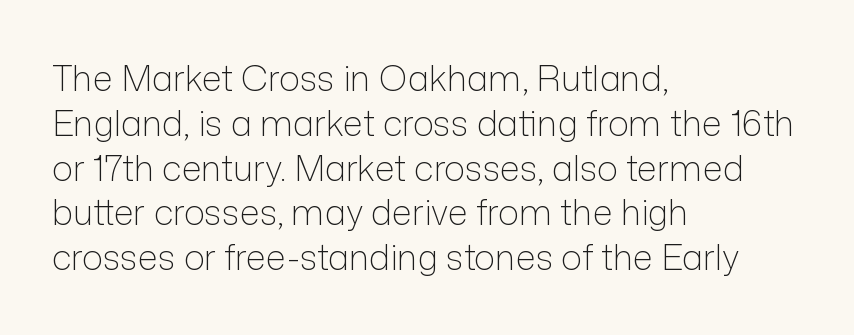
Honestly, there is no underline to notice here at all. This reads as an unemphasized weight, regular at the heaviest. Quick note: not italic, upright. A typesetter would call this proportional, since set widths differ per character.
